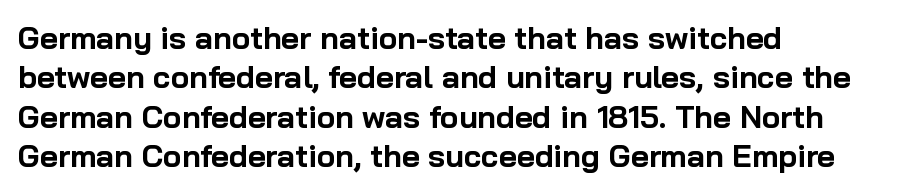
The image shows 31 px bold sans-serif type, upright; set left-aligned, normal line spacing (1.27x), normal letter spacing, not underlined; low stroke contrast and a medium x-height.
